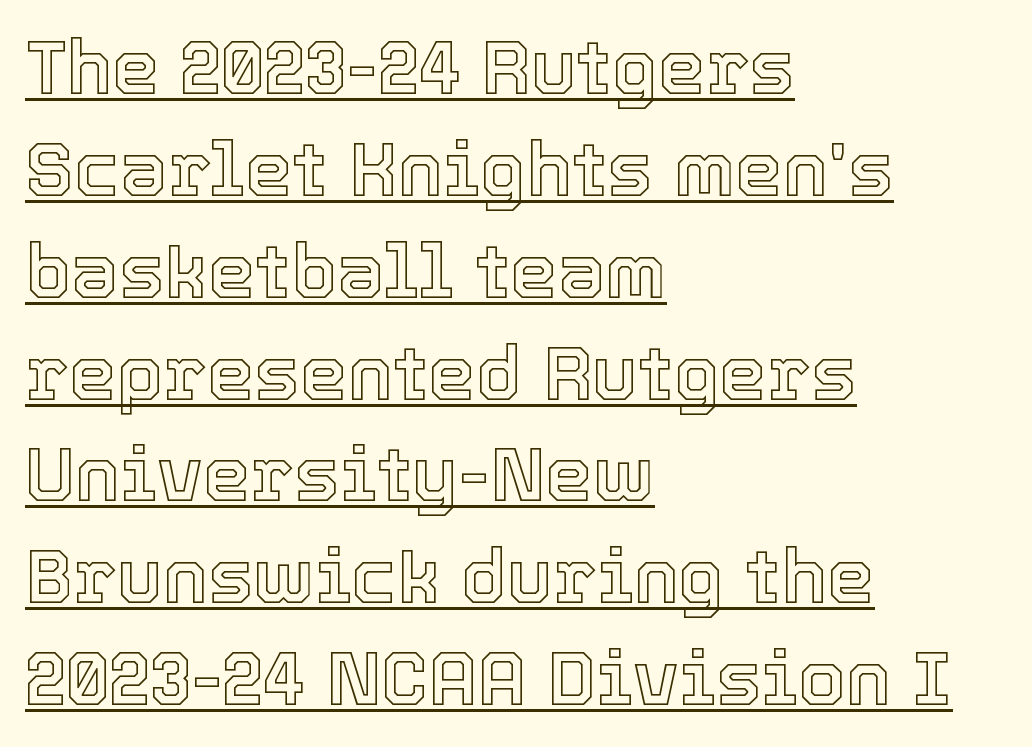
Style check: upright. A rule runs beneath these lines of type. Normally led — the rows are evenly, conventionally spaced. One-word summary of the alignment: left.
